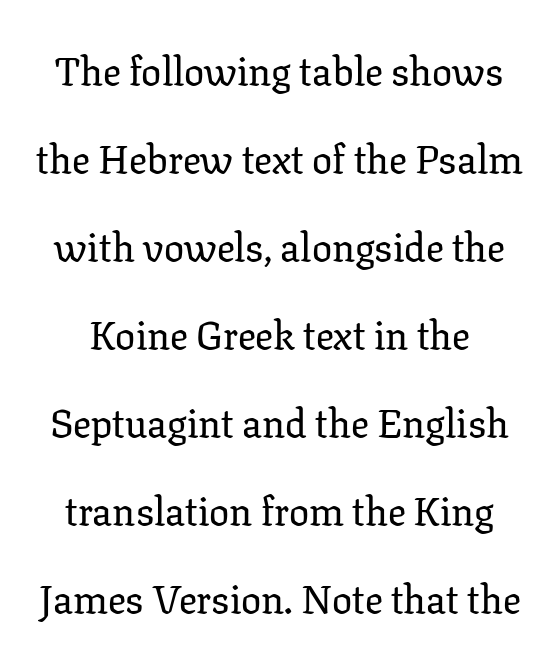
The image shows 40 px serif type, upright; set loose line spacing (2.2x), normal letter spacing, not underlined; low stroke contrast and a medium x-height.
